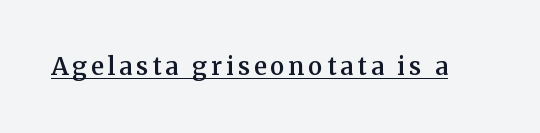
The image shows 24 px text type, upright; set underlined.
